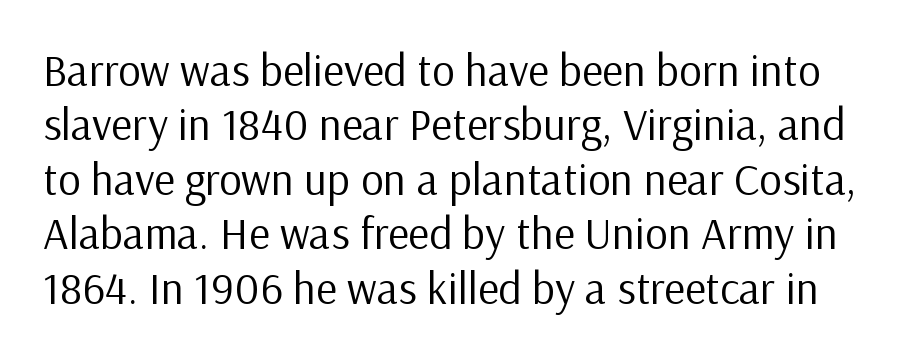
The image shows 45 px regular-weight sans-serif type, upright; set line spacing 1.21x, normal letter spacing, not underlined; low stroke contrast and a medium x-height.
